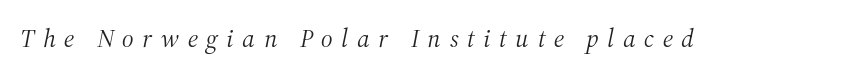
The image shows 26 px text type, italic (leaning right); set unusually wide letter spacing (+0.33 em), not underlined.
